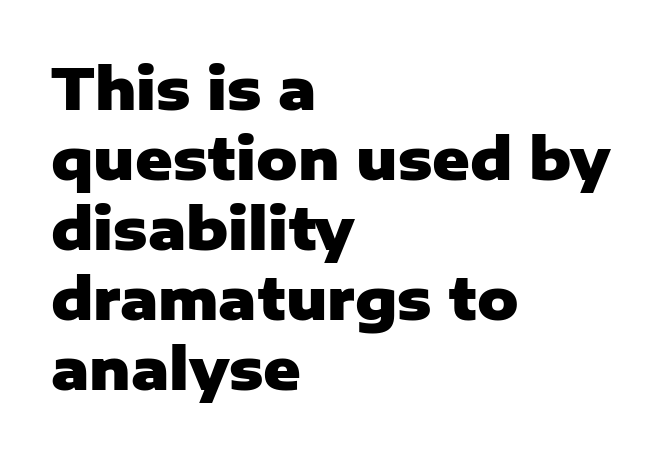
{"serif": "no", "italic": "no", "bold": "yes", "weight": "heavy", "width": "normal", "stroke_contrast": "low", "x_height": "medium", "monospaced": "no", "underline": "no", "align": "left", "line_spacing_ratio": 1.23, "letter_spacing": "normal", "letter_spacing_em": 0.0, "glyph_px": 57}
